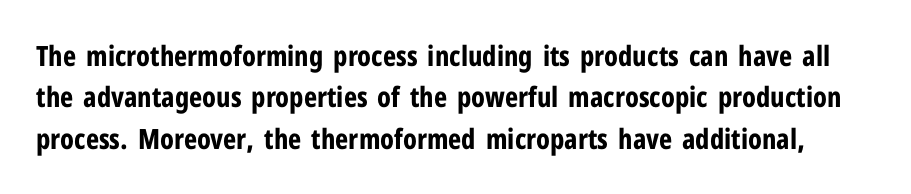
{"serif": "no", "italic": "no", "bold": "yes", "weight": "bold", "width": "condensed", "stroke_contrast": "low", "x_height": "medium", "monospaced": "no", "underline": "no", "line_spacing": "normal", "line_spacing_ratio": 1.48, "letter_spacing": "normal", "letter_spacing_em": 0.0, "glyph_px": 28}
